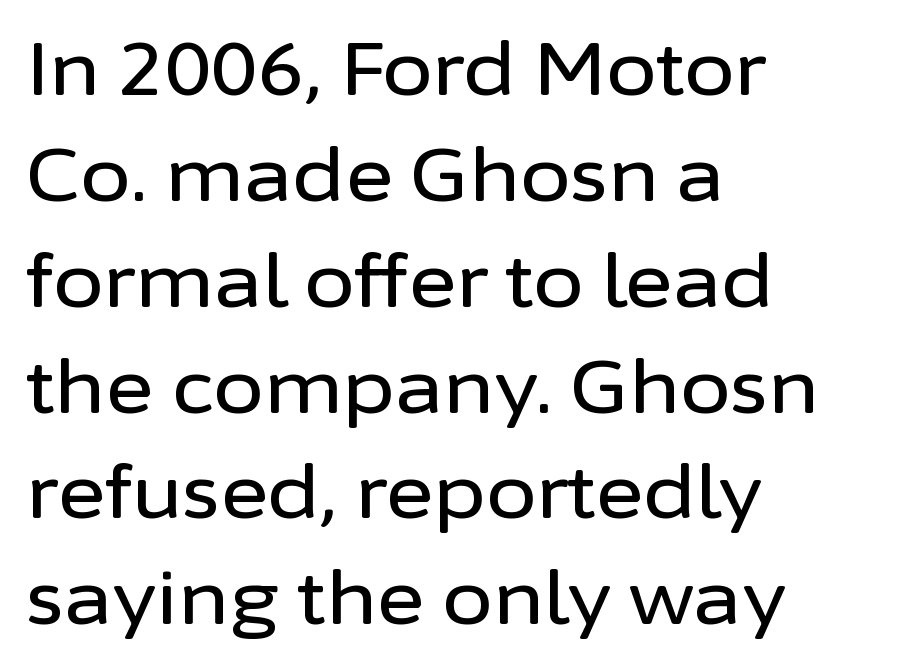
Q: Is the text italic (slanted)? A: No, it is upright.
Q: Is the typeface a serif or a sans-serif typeface? A: Sans-serif.
Q: Is the text underlined? A: No.
Q: How is the paragraph aligned? A: Left-aligned.
Q: Is the spacing between letters normal or unusually wide? A: Normal.
Q: Is the spacing between lines tight, normal or loose? A: Normal.
Q: Width (condensed, normal, or wide)? A: Normal.
Q: Stroke contrast? A: Low.
Q: x-height? A: Medium.
Q: Monospaced? A: No.
